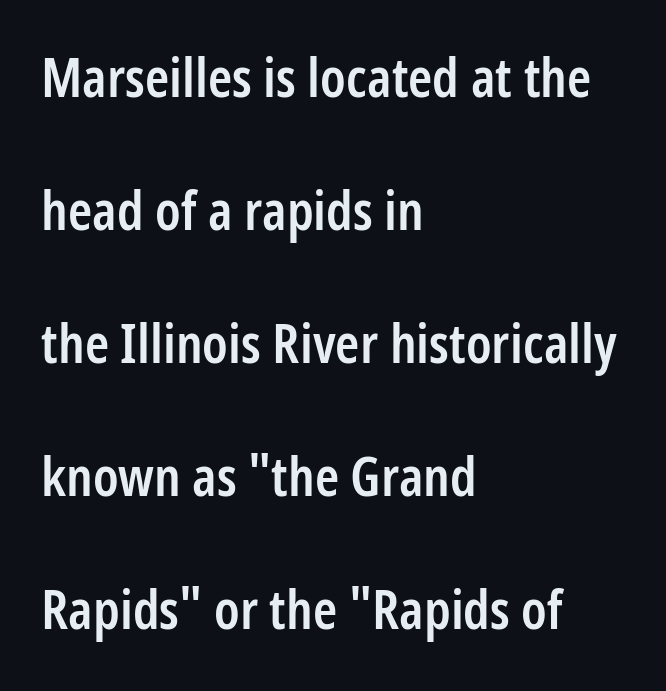
This sample uses a sans-serif face. The letters stand straight up with perfectly vertical stems. The face used here is rendered with its standard letterfit. Anything drawn beneath the words? Only blank space.
